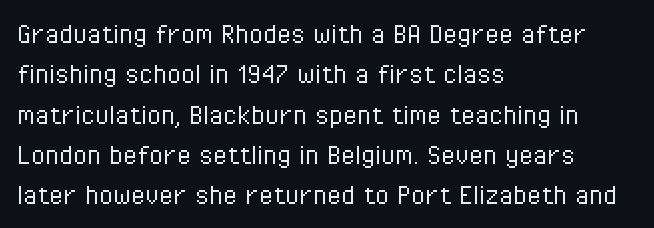
Q: Is the text bold? A: No.
Q: Is the text italic (slanted)? A: No, it is upright.
Q: Is the typeface a serif or a sans-serif typeface? A: Sans-serif.
Q: Is the text underlined? A: No.
Q: How is the paragraph aligned? A: Left-aligned.
Q: Is the spacing between letters normal or unusually wide? A: Normal.
Q: Is the spacing between lines tight, normal or loose? A: Normal.
Q: Width (condensed, normal, or wide)? A: Condensed.
Q: Stroke contrast? A: Low.
Q: x-height? A: Medium.
Q: Monospaced? A: No.
